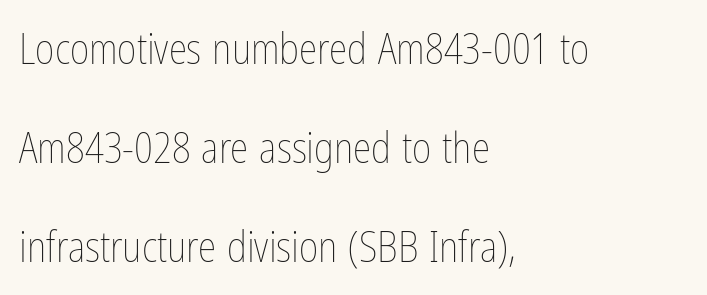
{"italic": "no", "bold": "no", "weight": "thin", "width": "condensed", "stroke_contrast": "low", "x_height": "medium", "monospaced": "no", "underline": "no", "align": "left", "line_spacing": "loose", "line_spacing_ratio": 2.36, "letter_spacing": "normal", "letter_spacing_em": 0.0, "glyph_px": 42}
